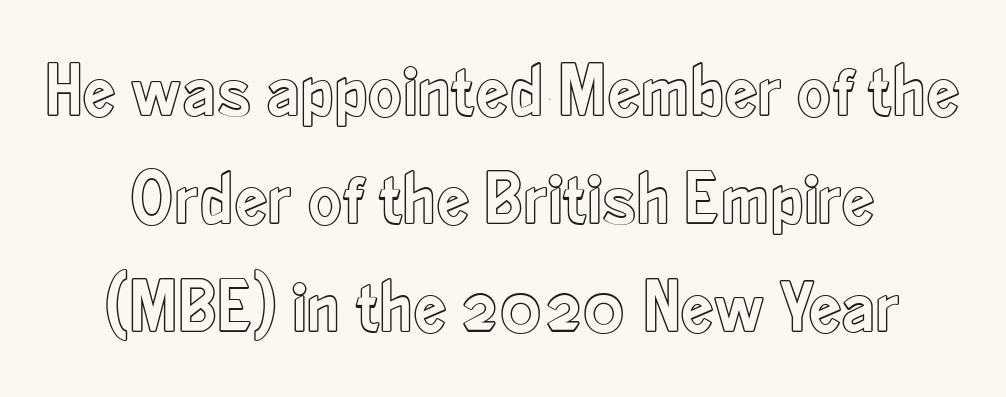
The image shows 74 px condensed type, upright; set normal line spacing (1.46x), normal letter spacing, not underlined; a small x-height.
